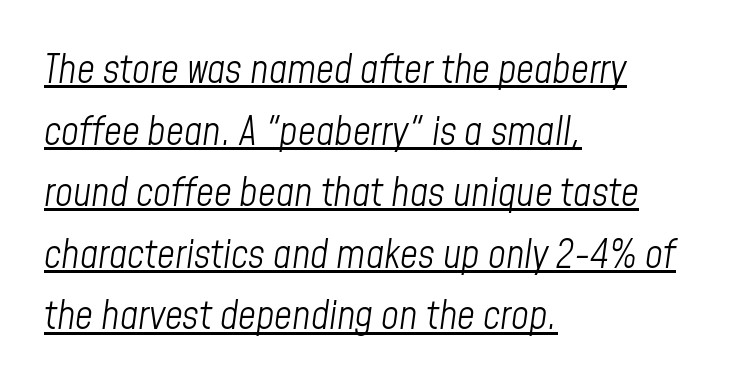
The passage is arranged the way most books set body copy — flush left. Weight class: somewhere from thin through regular. Each word holds together tightly as a unit, with standard inter-letter gaps. Successive baselines arrive at the customary interval.
